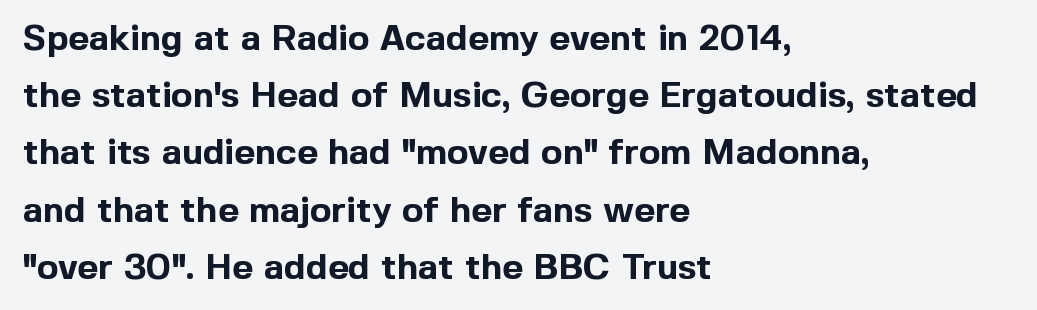
{"serif": "no", "italic": "no", "bold": "yes", "weight": "bold", "width": "normal", "x_height": "medium", "monospaced": "no", "underline": "no", "align": "left", "line_spacing": "normal", "line_spacing_ratio": 1.59, "letter_spacing": "normal", "letter_spacing_em": 0.0, "glyph_px": 36}
